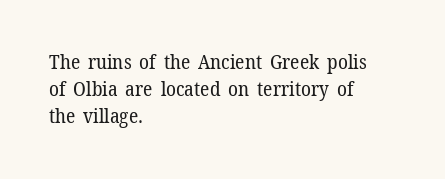
This sample uses an upright cut, with every glyph sitting square on the baseline. Reading down the column, the eye jumps a familiar distance to each next line. The horizontal fit of the characters is conventional and even. This is not heavy type; no bold has been used.
